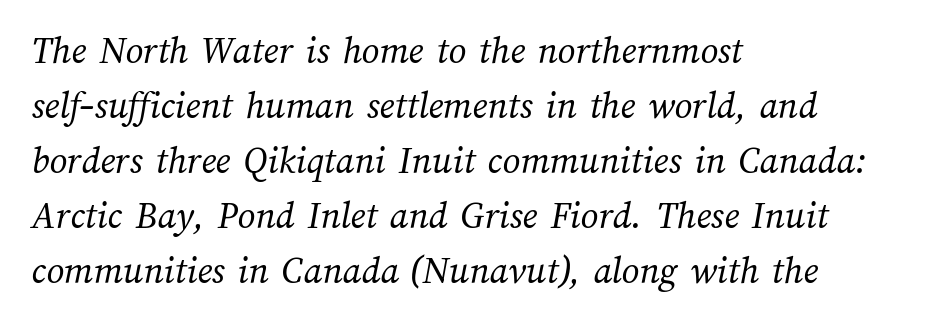
{"bold": "no", "weight": "regular", "width": "normal", "stroke_contrast": "medium", "x_height": "medium", "monospaced": "no", "underline": "no", "align": "left", "line_spacing": "normal", "line_spacing_ratio": 1.41, "letter_spacing": "normal", "letter_spacing_em": 0.0, "glyph_px": 39}
